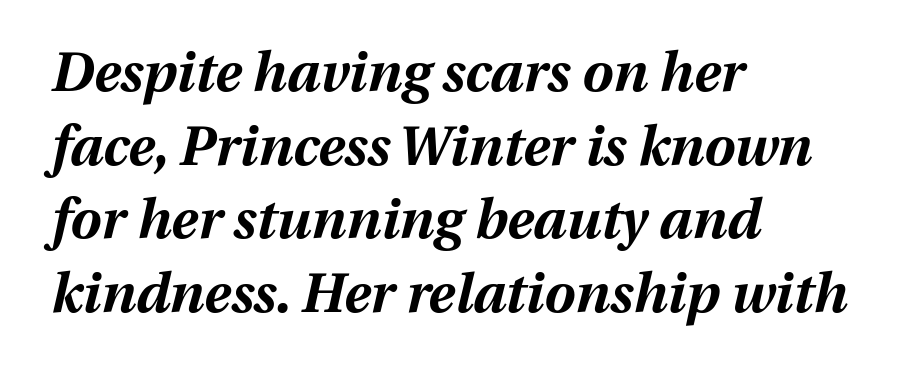
Q: Is the text bold? A: Yes.
Q: Is the text italic (slanted)? A: Yes, it leans right by about 13 degrees.
Q: Is the text underlined? A: No.
Q: How is the paragraph aligned? A: Left-aligned.
Q: Is the spacing between letters normal or unusually wide? A: Normal.
Q: Is the spacing between lines tight, normal or loose? A: Normal.
Q: Width (condensed, normal, or wide)? A: Normal.
Q: Stroke contrast? A: Medium.
Q: x-height? A: Medium.
Q: Monospaced? A: No.
